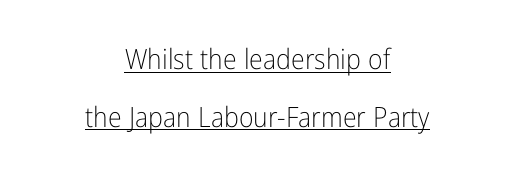
The image shows 28 px light, condensed sans-serif type, upright; set centered, loose line spacing (2.06x), normal letter spacing, underlined; low stroke contrast and a medium x-height.
